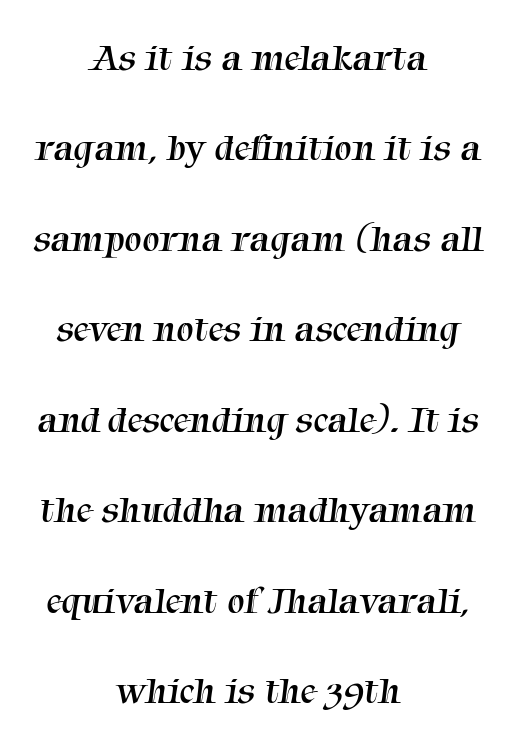
The passage shown is typeset with a serif family. A bare baseline throughout the passage. The horizontal fit of the characters is conventional and even. Vertical spacing — loose.
